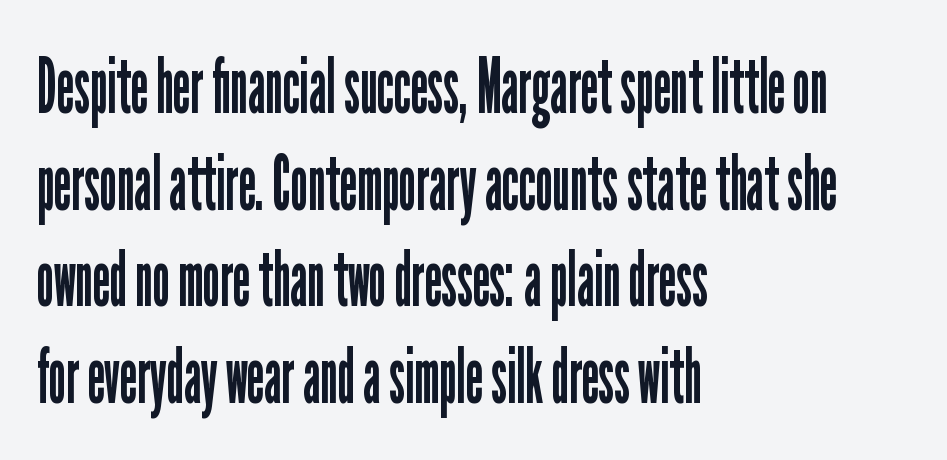
The image shows 78 px regular-weight, condensed sans-serif type, upright; set left-aligned, line spacing 1.24x, normal letter spacing, not underlined; low stroke contrast and a medium x-height.
